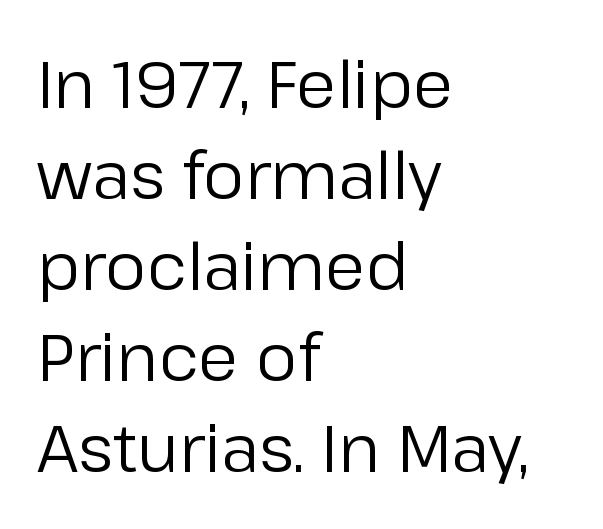
Q: Is the text bold? A: No.
Q: Is the text italic (slanted)? A: No, it is upright.
Q: Is the typeface a serif or a sans-serif typeface? A: Sans-serif.
Q: Is the text underlined? A: No.
Q: How is the paragraph aligned? A: Left-aligned.
Q: Is the spacing between letters normal or unusually wide? A: Normal.
Q: Is the spacing between lines tight, normal or loose? A: Normal.
Q: Width (condensed, normal, or wide)? A: Normal.
Q: Stroke contrast? A: Low.
Q: x-height? A: Medium.
Q: Monospaced? A: No.
